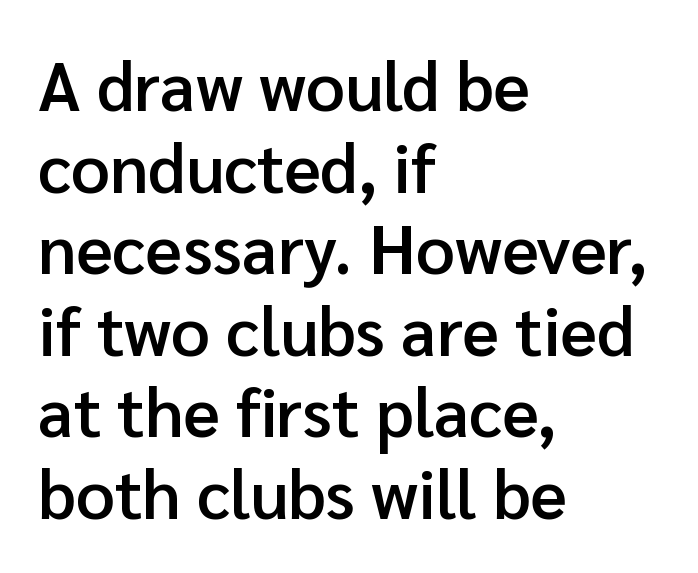
The image shows 68 px semibold sans-serif type, upright; set left-aligned, line spacing 1.2x, normal letter spacing, not underlined; low stroke contrast and a medium x-height.
